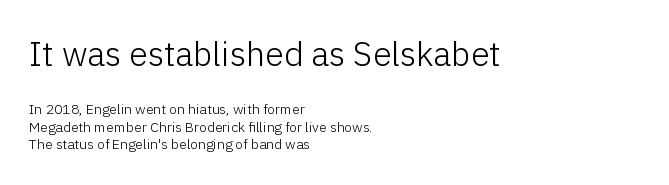
{"serif": "no", "italic": "no", "bold": "no", "weight": "light", "width": "normal", "stroke_contrast": "low", "x_height": "medium", "monospaced": "no", "underline": "no", "align": "left", "line_spacing_ratio": 1.24, "letter_spacing": "normal", "letter_spacing_em": 0.0, "larger_block": "first", "size_ratio": 2.43, "glyph_px": 34}
